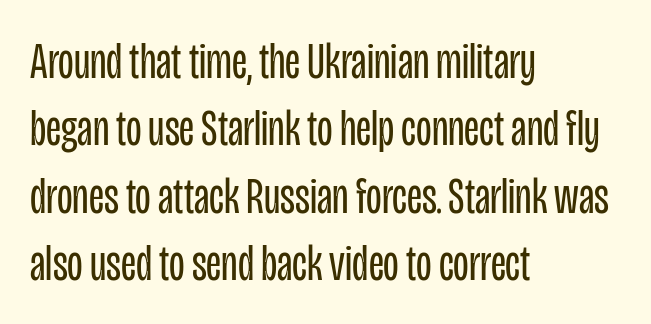
The image shows 51 px regular-weight, condensed sans-serif type, upright; set left-aligned, normal line spacing (1.32x), normal letter spacing, not underlined; low stroke contrast and a large x-height.
